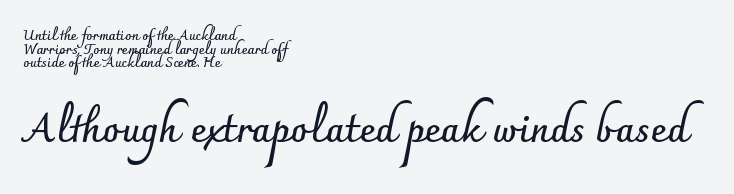
The image shows 39 px semibold sans-serif type; set left-aligned, tight line spacing (0.98x), normal letter spacing, not underlined; the second (bottom) block is 2.79x larger; low stroke contrast and a small x-height.
